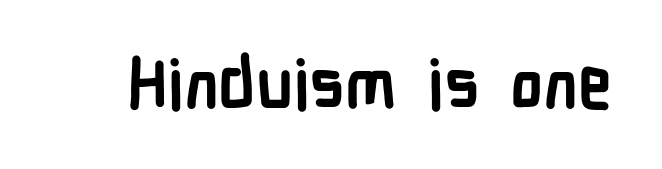
The image shows 68 px semibold, condensed sans-serif type, upright; set normal letter spacing, not underlined; low stroke contrast and a medium x-height.
